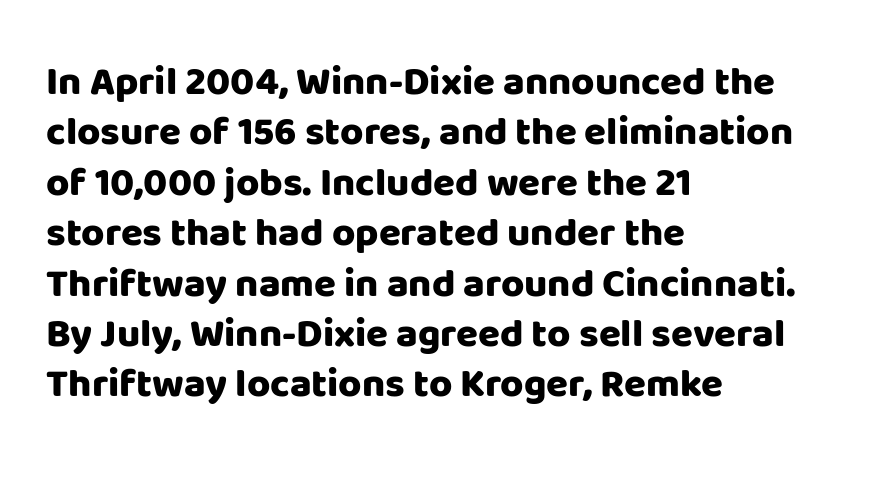
Q: Is the text bold? A: Yes.
Q: Is the text italic (slanted)? A: No, it is upright.
Q: Is the typeface a serif or a sans-serif typeface? A: Sans-serif.
Q: Is the text underlined? A: No.
Q: How is the paragraph aligned? A: Left-aligned.
Q: Is the spacing between letters normal or unusually wide? A: Normal.
Q: Is the spacing between lines tight, normal or loose? A: Normal.
Q: Width (condensed, normal, or wide)? A: Normal.
Q: Stroke contrast? A: Low.
Q: x-height? A: Large.
Q: Monospaced? A: No.
